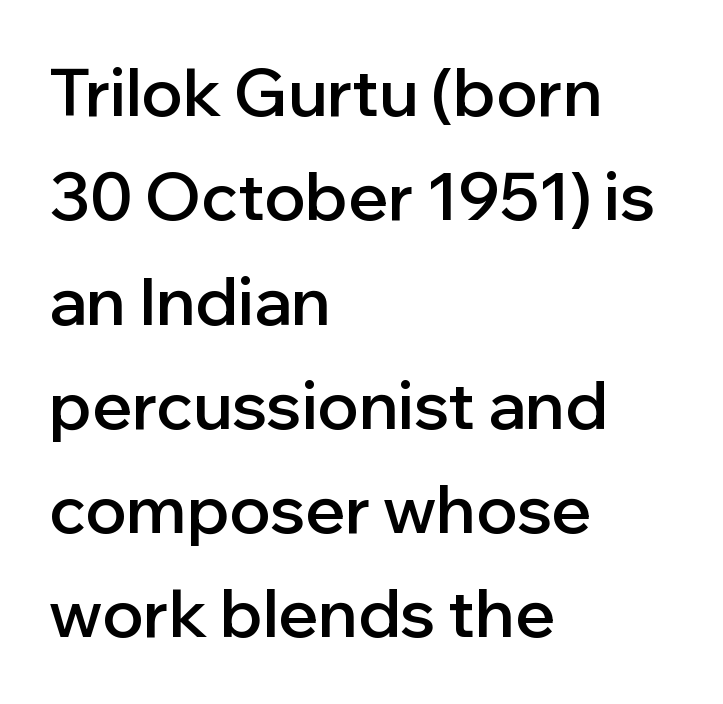
{"serif": "no", "italic": "no", "bold": "semi", "weight": "semibold", "width": "normal", "stroke_contrast": "low", "x_height": "medium", "monospaced": "no", "underline": "no", "align": "left", "line_spacing": "normal", "line_spacing_ratio": 1.58, "letter_spacing": "normal", "letter_spacing_em": 0.0, "glyph_px": 66}
